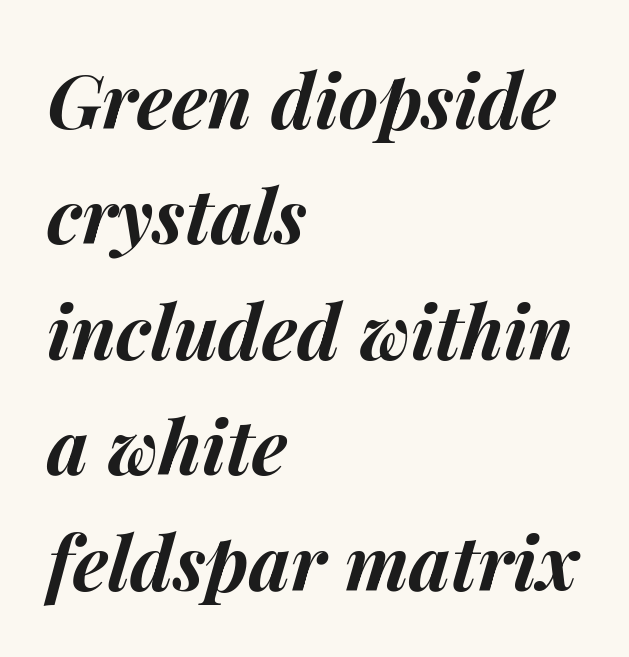
The passage shown is typed in a proportional face where columns would drift. This sample is left-justified, so line endings fall wherever the words run out. Students, this is bold: see how much ink each stroke carries. Has an underline been added? It has not.
